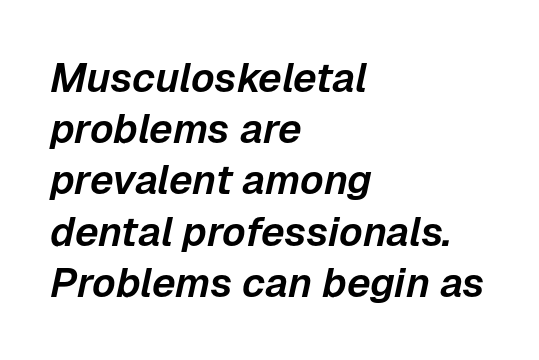
Spacing between characters is what you'd get straight out of the box. The rag falls on the right side of this text block. These lines are rendered in a variable-pitch font. Just letters on the line, the space beneath them empty. A typesetter would call this leading conventional body-copy spacing. Slanted lettering throughout.
